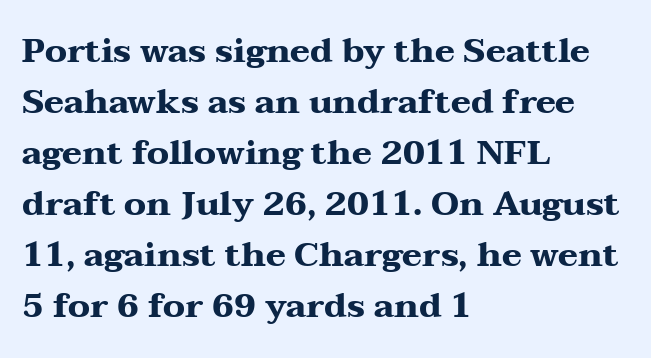
The image shows 34 px heavy, wide serif type, upright; set left-aligned, normal line spacing (1.5x), normal letter spacing, not underlined; medium stroke contrast and a medium x-height.
